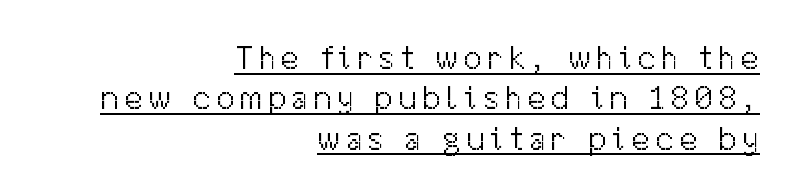
The image shows 34 px light sans-serif type, upright; set right-aligned, line spacing 1.19x, underlined; medium stroke contrast and a medium x-height.
